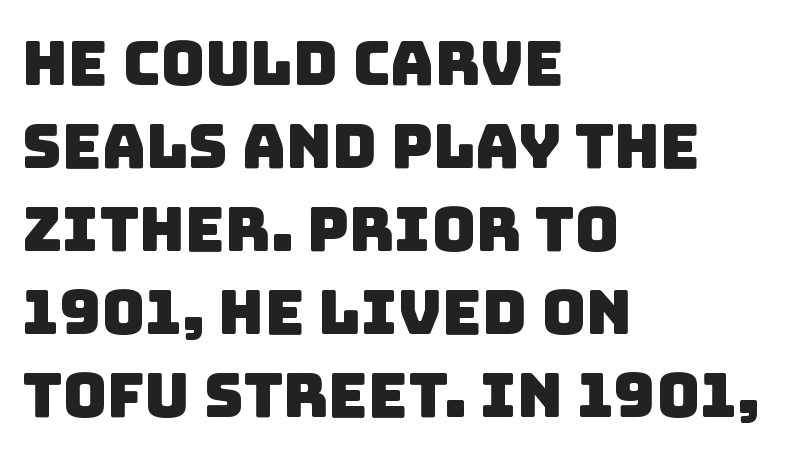
{"serif": "no", "width": "normal", "stroke_contrast": "low", "x_height": "large", "monospaced": "no", "underline": "no", "align": "left", "line_spacing": "normal", "line_spacing_ratio": 1.36, "letter_spacing": "normal", "letter_spacing_em": 0.0, "glyph_px": 61}
